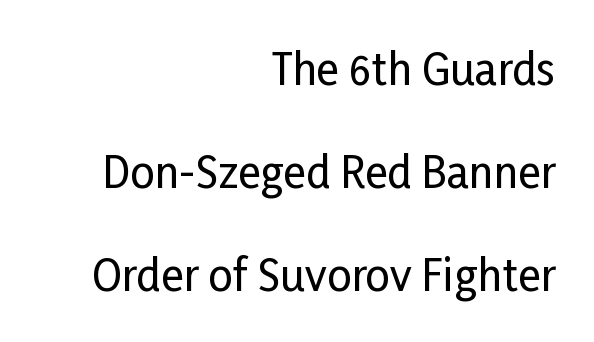
In CSS terms this would be text-align: right. Nobody drew a line under any word here. The designer dialed line spacing up above the default. I'd call this a sans setting — the letters go barefoot. The letterforms sit shoulder to shoulder at normal distance.
